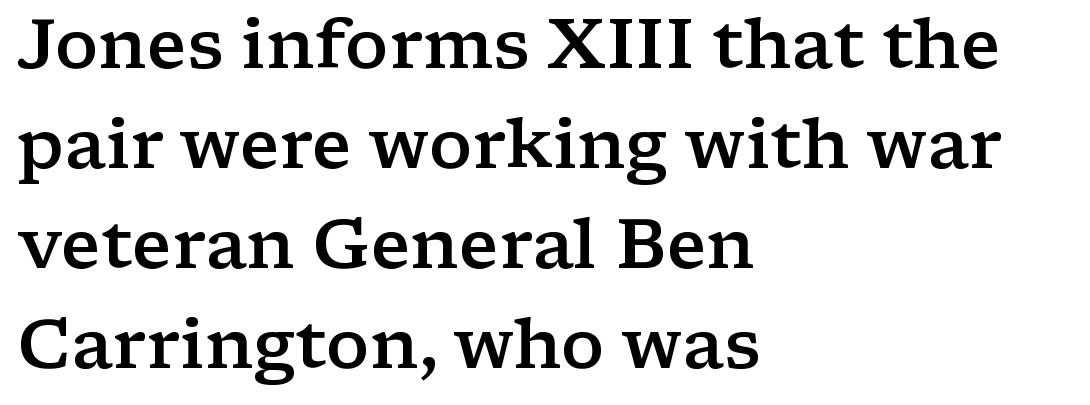
Q: Is the text bold? A: Semi-bold.
Q: Is the text italic (slanted)? A: No, it is upright.
Q: Is the typeface a serif or a sans-serif typeface? A: Serif.
Q: Is the text underlined? A: No.
Q: How is the paragraph aligned? A: Left-aligned.
Q: Is the spacing between letters normal or unusually wide? A: Normal.
Q: Is the spacing between lines tight, normal or loose? A: Normal.
Q: Width (condensed, normal, or wide)? A: Wide.
Q: Stroke contrast? A: Low.
Q: x-height? A: Medium.
Q: Monospaced? A: No.
